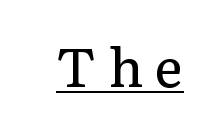
Italic? Not at all — the glyphs are vertical. This rendering widens character spacing well past its baseline value. The face used here is seriffed, in the tradition of book romans. The specimen includes a rule beneath the text block's lines. Stems and bowls with no extra thickness — not bold.
